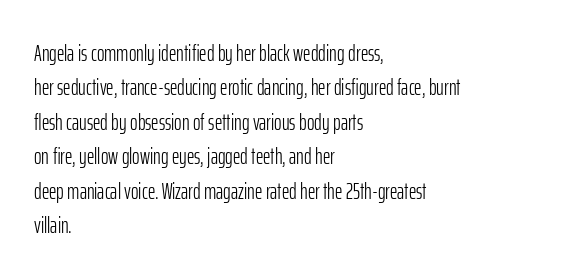
The image shows 23 px text type, upright; set left-aligned, normal line spacing (1.5x), normal letter spacing, not underlined.
